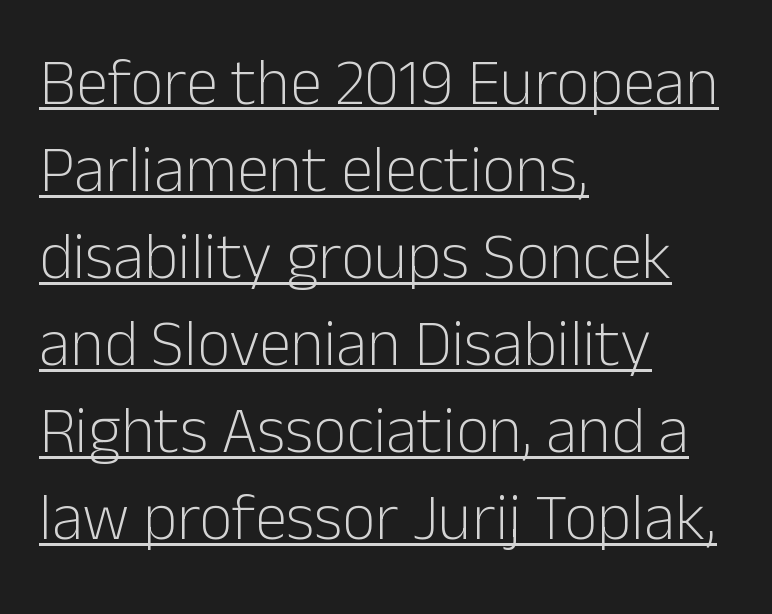
Q: Is the text bold? A: No.
Q: Is the text italic (slanted)? A: No, it is upright.
Q: Is the typeface a serif or a sans-serif typeface? A: Sans-serif.
Q: Is the text underlined? A: Yes.
Q: How is the paragraph aligned? A: Left-aligned.
Q: Is the spacing between letters normal or unusually wide? A: Normal.
Q: Is the spacing between lines tight, normal or loose? A: Normal.
Q: Width (condensed, normal, or wide)? A: Normal.
Q: Stroke contrast? A: Low.
Q: x-height? A: Medium.
Q: Monospaced? A: No.
